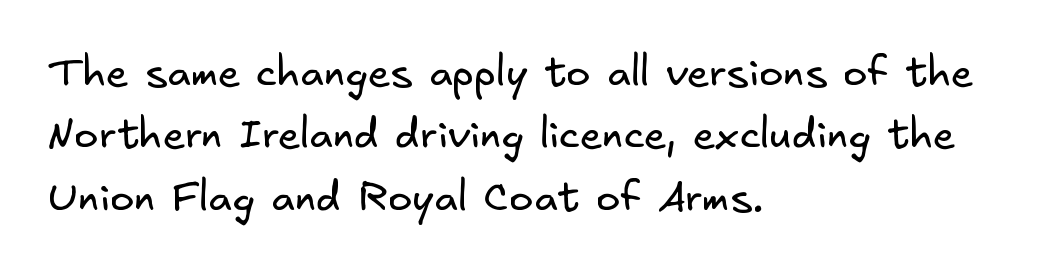
{"serif": "no", "bold": "no", "weight": "regular", "width": "normal", "stroke_contrast": "low", "x_height": "small", "underline": "no", "align": "left", "line_spacing": "normal", "line_spacing_ratio": 1.52, "letter_spacing": "normal", "letter_spacing_em": 0.0, "glyph_px": 41}
